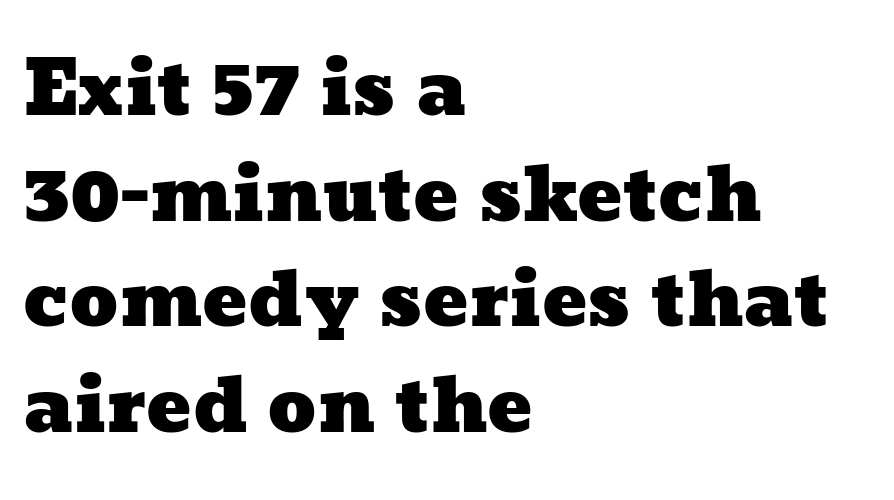
The image shows 75 px wide type; set left-aligned, normal line spacing (1.41x), normal letter spacing, not underlined; low stroke contrast and a medium x-height.
